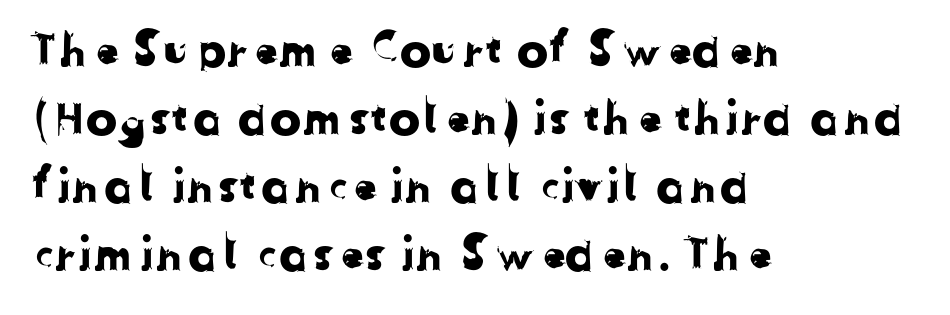
The image shows 47 px sans-serif type; set left-aligned, normal line spacing (1.45x), normal letter spacing, not underlined; low stroke contrast and a medium x-height.
